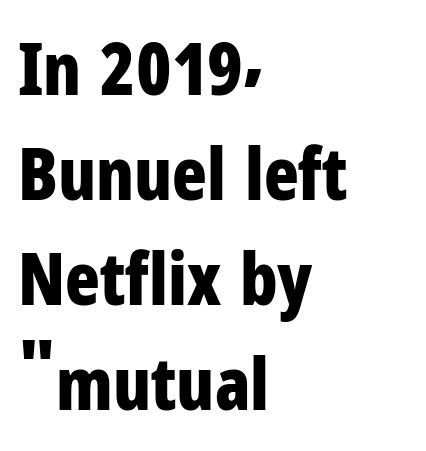
These lines are rendered in a variable-pitch font. Is there much room between lines? A standard amount, neither cramped nor airy. The letters sit at their default tracking, neither squeezed nor spread. To sum up the face: it is a sans, with no serifs. Weight check: bold — yes, fully. Italic? Not at all — the glyphs are vertical.
